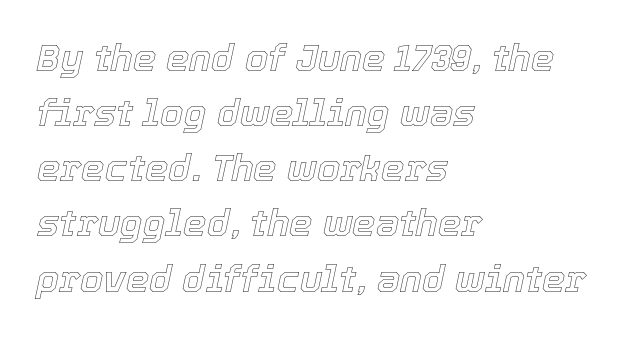
Quick note: italic. Baseline-to-baseline distance is the conventional proportion of letter height. What stands out about the letter spacing? Nothing — it is the standard amount. Spacing verdict: proportional, widths tailored to each character. Any mark beneath the type? The region is blank.
